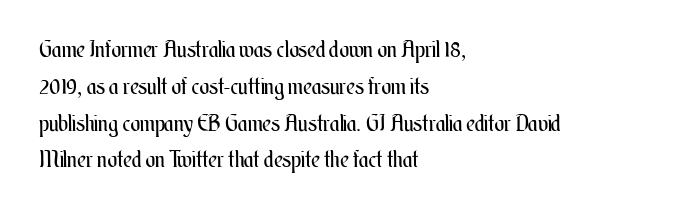
The rendering uses a moderate line-height, typical for paragraphs. The cut favours lightness, reaching ordinary text weight at its darkest. This is roman type, the default non-slanted kind. A student would call this left alignment; a typographer would say flush left, rag right. Honestly, there is no underline to notice here at all. The letterforms sit shoulder to shoulder at normal distance.
